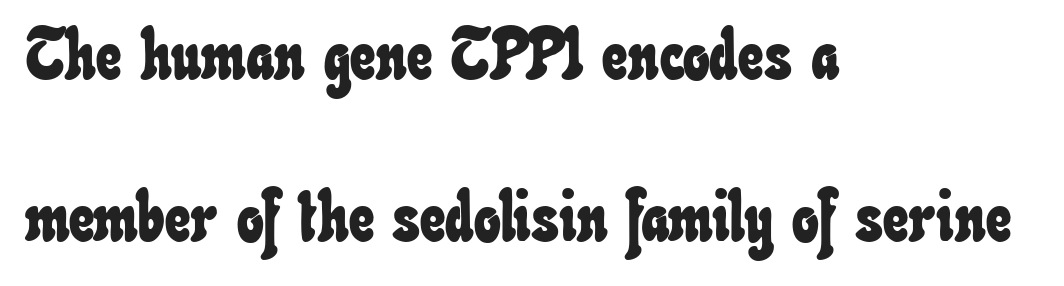
{"width": "condensed", "stroke_contrast": "low", "x_height": "small", "monospaced": "no", "underline": "no", "align": "left", "line_spacing": "loose", "line_spacing_ratio": 2.28, "letter_spacing": "normal", "letter_spacing_em": 0.0, "glyph_px": 71}
